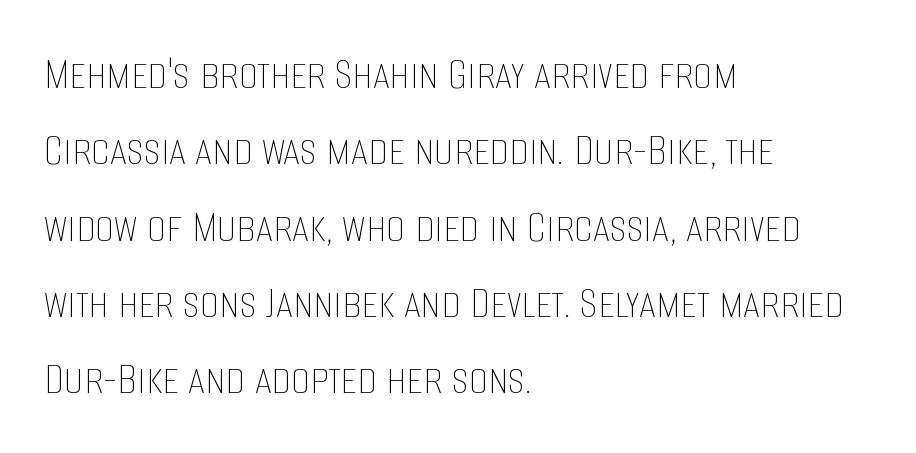
The image shows 48 px thin, condensed type, upright; set left-aligned, normal line spacing (1.59x), normal letter spacing, not underlined; low stroke contrast and a large x-height.
